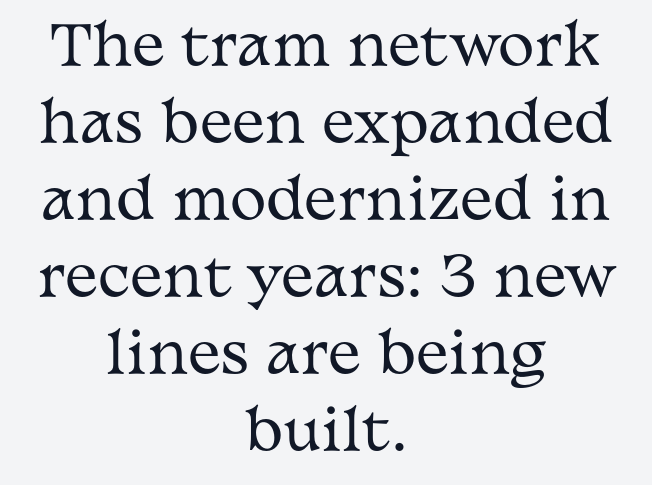
The image shows 55 px regular-weight, wide serif type, upright; set centered, normal line spacing (1.4x), normal letter spacing, not underlined; medium stroke contrast and a medium x-height.
